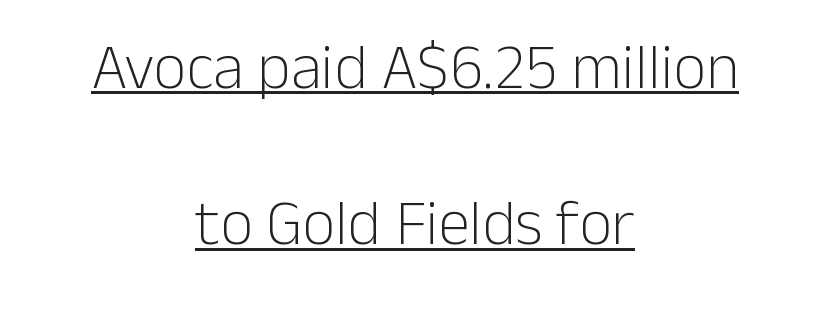
Letter spacing: default. Notice how the passage keeps no hard edge, just a central spine. Upright lettering throughout. The string is rendered with underlining switched on. Think of a printed novel: that variable character pitch is what you see here.
